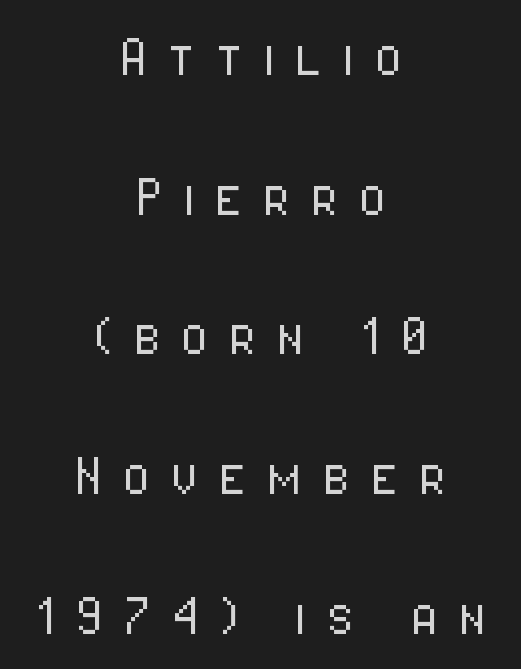
{"serif": "no", "italic": "no", "bold": "no", "weight": "light", "width": "condensed", "stroke_contrast": "low", "x_height": "medium", "monospaced": "no", "underline": "no", "align": "center", "line_spacing": "loose", "line_spacing_ratio": 2.15, "letter_spacing": "wide", "letter_spacing_em": 0.3, "glyph_px": 65}
